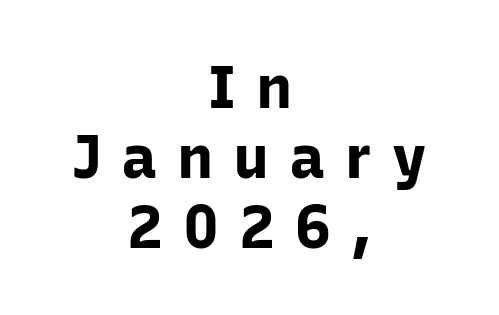
{"serif": "no", "italic": "no", "bold": "yes", "weight": "bold", "width": "normal", "stroke_contrast": "low", "x_height": "medium", "monospaced": "no", "underline": "no", "align": "center", "line_spacing_ratio": 1.17, "letter_spacing": "wide", "letter_spacing_em": 0.33, "glyph_px": 60}
